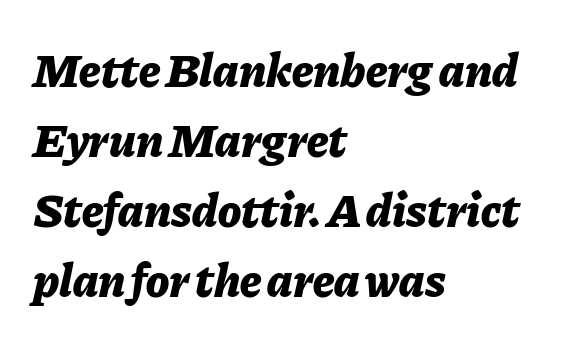
The face used here has the dense, thick strokes of a bold. Characters follow at the spacing the type designer built in. Each letter keeps its own natural width here, so spacing adapts to shape. Honestly, the row spacing looks completely unremarkable. Posture: slanted. Casual observation: everything's shoved over to the left.
